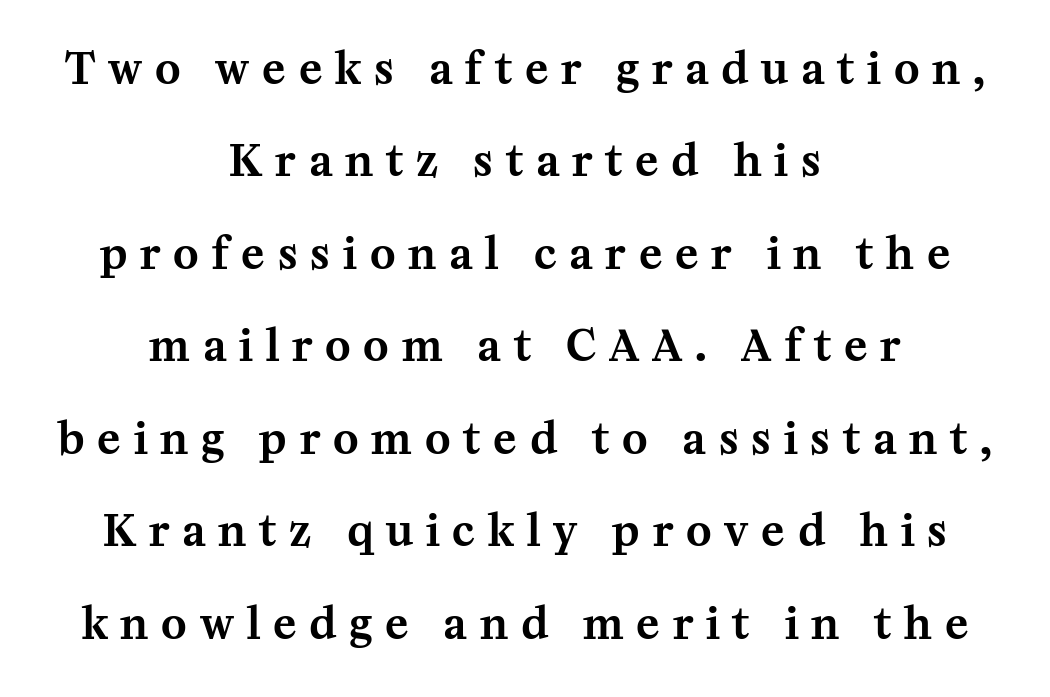
{"serif": "yes", "italic": "no", "width": "normal", "stroke_contrast": "medium", "x_height": "medium", "monospaced": "no", "underline": "no", "align": "center", "line_spacing": "loose", "line_spacing_ratio": 2.15, "letter_spacing": "wide", "letter_spacing_em": 0.3, "glyph_px": 43}
